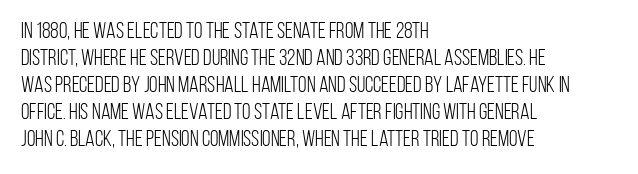
Beneath every word, the page is bare. The lettering holds an erect, upright posture throughout. Caption: face not bold, strokes unweighted. The gaps between neighbouring characters are ordinary and unremarkable.
